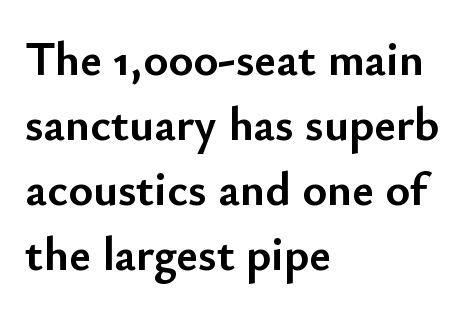
{"serif": "no", "italic": "no", "bold": "yes", "weight": "semibold", "width": "normal", "stroke_contrast": "low", "x_height": "small", "monospaced": "no", "underline": "no", "align": "left", "line_spacing": "normal", "line_spacing_ratio": 1.38, "letter_spacing": "normal", "letter_spacing_em": 0.0, "glyph_px": 47}
